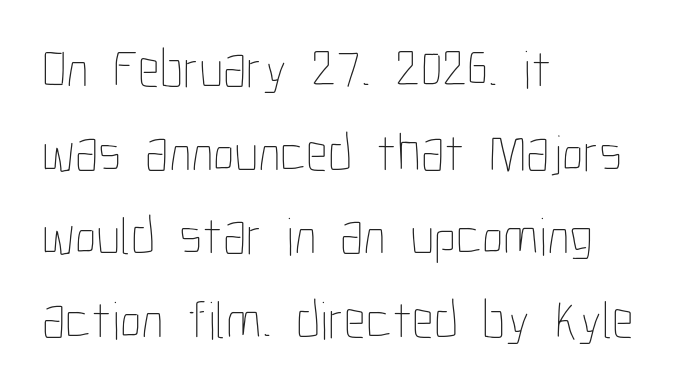
Leading matches the norm, producing a regular column. Compared with a centered layout, this one pins lines to the left instead. Every stem runs plumb, perpendicular to the baseline. Is the stroke heavy? The answer is a plain regular-or-lighter. The rendering uses natural spacing where letterforms have individual widths. Just letters on the line, the space beneath them empty.
